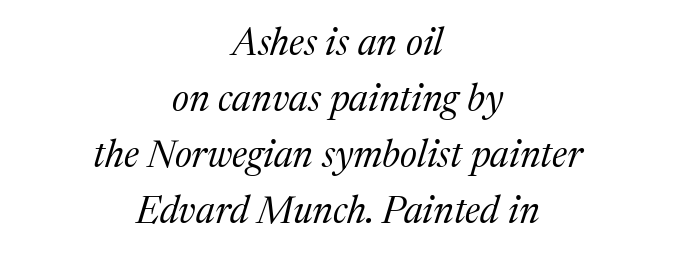
Between one letter and the next there's only the usual sliver of space. In CSS terms this would be text-align: center. Characters are canted at an angle relative to the baseline's perpendicular. Classification — serif. Descender tails drop into unmarked territory. Stems here are at most as thick as an everyday book face.
